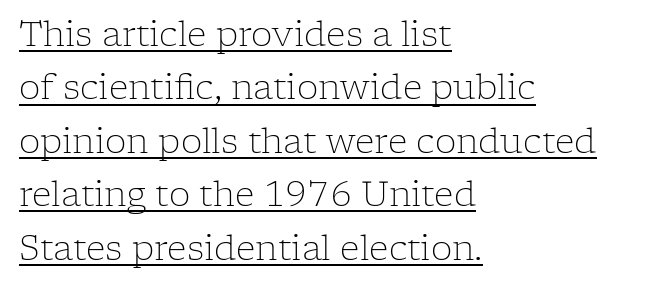
No heavy texture on the line: the type isn't bold. Where is the straight margin? On the left. This is roman type, the default non-slanted kind. You can tell from the footed stems that serif type was used.
